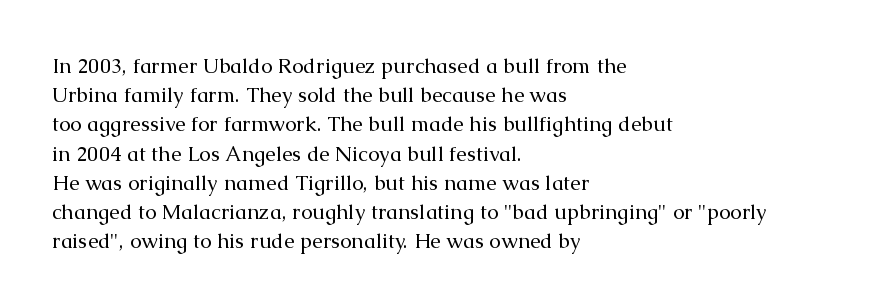
Q: Is the text bold? A: No.
Q: Is the text italic (slanted)? A: No, it is upright.
Q: Is the text underlined? A: No.
Q: How is the paragraph aligned? A: Left-aligned.
Q: Is the spacing between letters normal or unusually wide? A: Normal.
Q: Is the spacing between lines tight, normal or loose? A: Normal.
